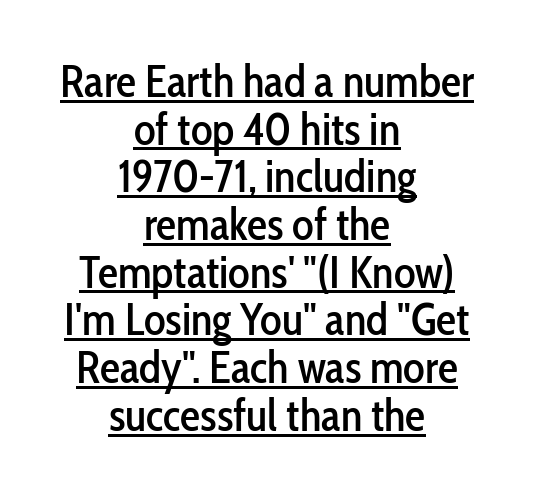
The image shows 45 px condensed sans-serif type, upright; set centered, tight line spacing (1.06x), normal letter spacing, underlined; low stroke contrast and a medium x-height.
